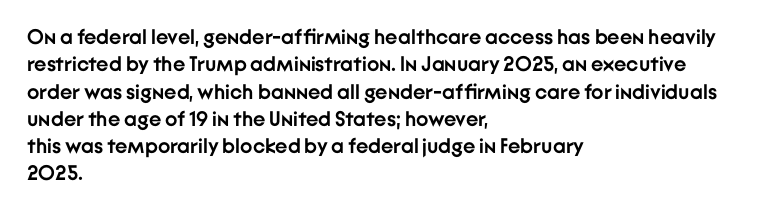
The image shows 21 px bold type, upright; set left-aligned, normal line spacing (1.3x), normal letter spacing, not underlined.
